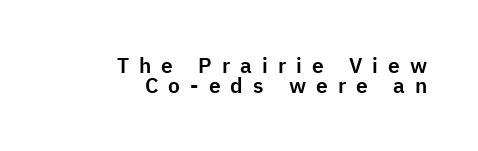
{"italic": "no", "underline": "no", "align": "right", "line_spacing": "tight", "line_spacing_ratio": 0.96, "letter_spacing": "wide", "letter_spacing_em": 0.48, "glyph_px": 21}
